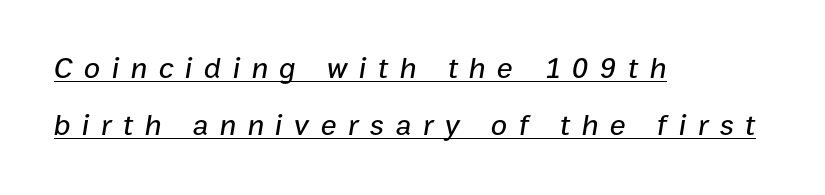
Q: Is the text italic (slanted)? A: Yes, it leans right by about 9 degrees.
Q: Is the text underlined? A: Yes.
Q: How is the paragraph aligned? A: Left-aligned.
Q: Is the spacing between letters normal or unusually wide? A: Unusually wide.
Q: Width (condensed, normal, or wide)? A: Normal.
Q: Stroke contrast? A: Low.
Q: x-height? A: Medium.
Q: Monospaced? A: No.
